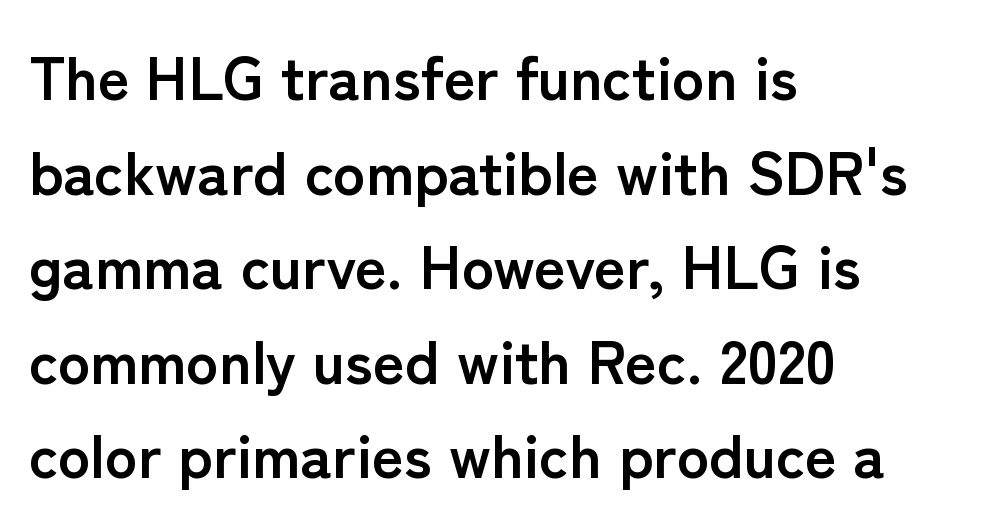
{"serif": "no", "italic": "no", "bold": "yes", "weight": "semibold", "width": "normal", "stroke_contrast": "low", "x_height": "medium", "monospaced": "no", "underline": "no", "align": "left", "line_spacing": "normal", "line_spacing_ratio": 1.55, "letter_spacing": "normal", "letter_spacing_em": 0.0, "glyph_px": 61}
